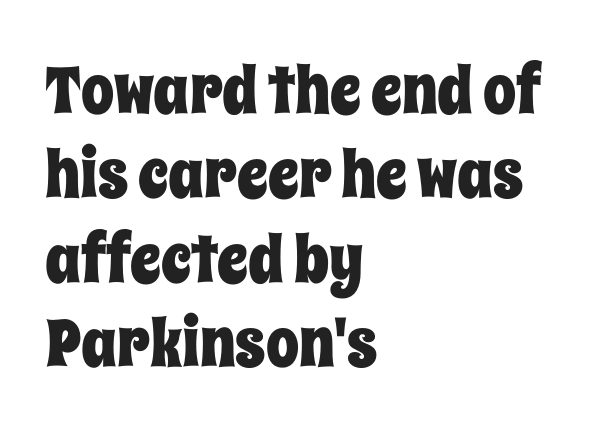
The image shows 66 px condensed type, upright; set left-aligned, normal line spacing (1.28x), normal letter spacing, not underlined; low stroke contrast and a large x-height.
